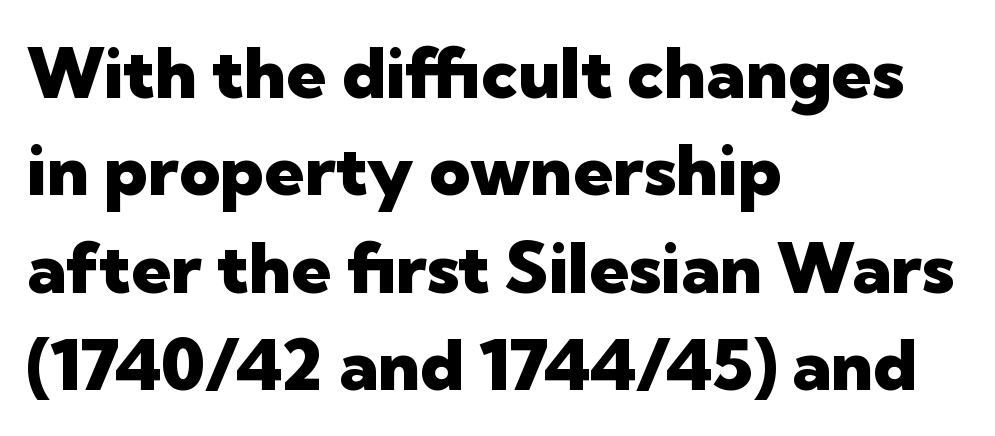
A typesetter would call this zero additional tracking. Heft: maximum for text — a bold. This is the regular roman posture of the typeface. The specimen omits any rule beneath the text block's lines.
